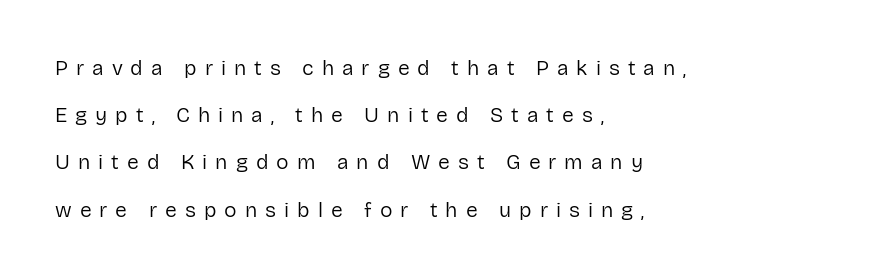
Q: Is the text bold? A: No.
Q: Is the text italic (slanted)? A: No, it is upright.
Q: Is the text underlined? A: No.
Q: How is the paragraph aligned? A: Left-aligned.
Q: Is the spacing between letters normal or unusually wide? A: Unusually wide.
Q: Is the spacing between lines tight, normal or loose? A: Loose.
